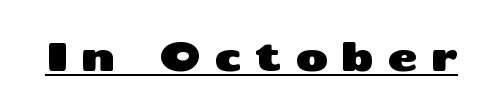
The image shows 40 px wide sans-serif type, upright; set unusually wide letter spacing (+0.34 em), underlined; medium stroke contrast and a medium x-height.
